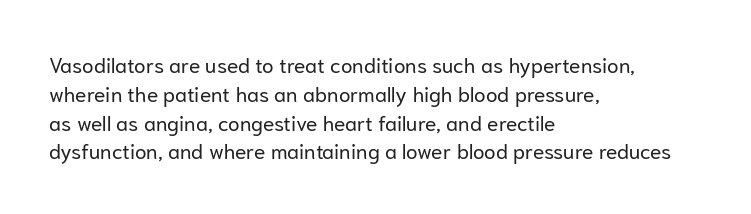
Q: Is the text bold? A: No.
Q: Is the text italic (slanted)? A: No, it is upright.
Q: Is the text underlined? A: No.
Q: How is the paragraph aligned? A: Left-aligned.
Q: Is the spacing between letters normal or unusually wide? A: Normal.
Q: Is the spacing between lines tight, normal or loose? A: Normal.
